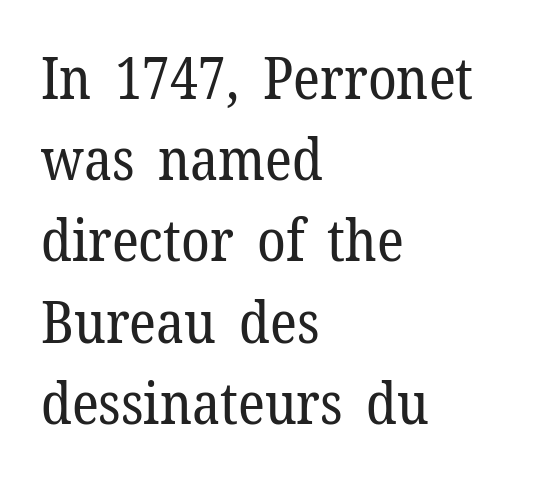
The image shows 58 px regular-weight serif type, upright; set left-aligned, normal line spacing (1.4x), normal letter spacing, not underlined; low stroke contrast and a medium x-height.
